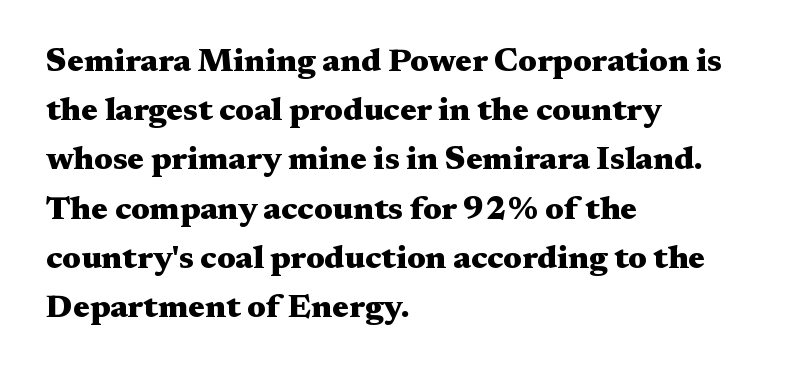
The image shows 33 px heavy, wide serif type, upright; set left-aligned, normal line spacing (1.49x), normal letter spacing, not underlined; medium stroke contrast and a medium x-height.
